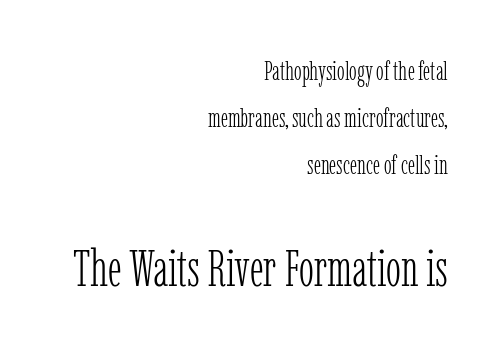
The image shows 51 px light, condensed serif type, upright; set right-aligned, line spacing 1.81x, normal letter spacing, not underlined; the second (bottom) block is 1.96x larger; low stroke contrast and a medium x-height.
